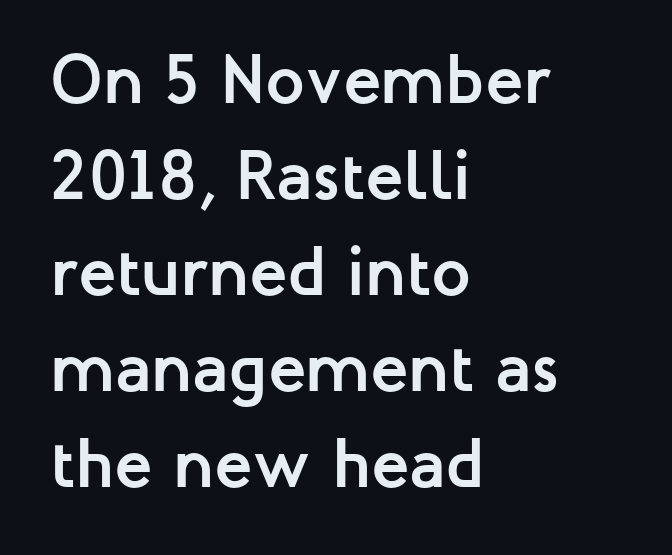
The image shows 70 px semibold sans-serif type, upright; set left-aligned, normal line spacing (1.37x), normal letter spacing, not underlined; low stroke contrast and a medium x-height.
